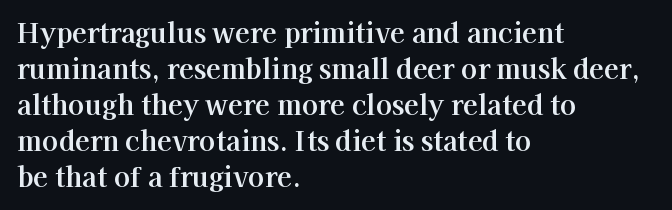
{"italic": "no", "underline": "no", "align": "left", "line_spacing": "normal", "line_spacing_ratio": 1.33, "letter_spacing": "normal", "letter_spacing_em": 0.0, "glyph_px": 27}
